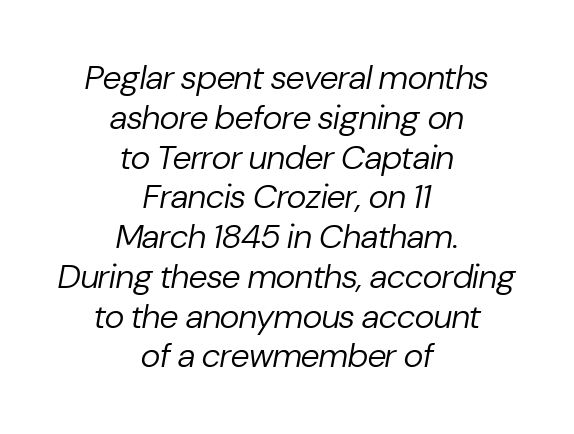
Q: Is the text bold? A: No.
Q: Is the text italic (slanted)? A: Yes, it leans right by about 10 degrees.
Q: Is the text underlined? A: No.
Q: How is the paragraph aligned? A: Centered.
Q: Is the spacing between letters normal or unusually wide? A: Normal.
Q: Width (condensed, normal, or wide)? A: Normal.
Q: Stroke contrast? A: Low.
Q: x-height? A: Medium.
Q: Monospaced? A: No.
